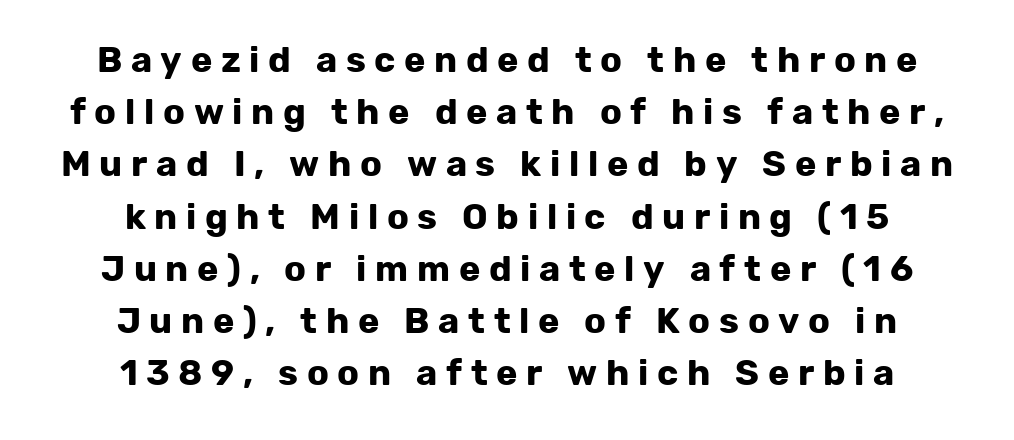
Q: Is the text bold? A: Yes.
Q: Is the text italic (slanted)? A: No, it is upright.
Q: Is the typeface a serif or a sans-serif typeface? A: Sans-serif.
Q: Is the text underlined? A: No.
Q: How is the paragraph aligned? A: Centered.
Q: Is the spacing between letters normal or unusually wide? A: Unusually wide.
Q: Is the spacing between lines tight, normal or loose? A: Normal.
Q: Width (condensed, normal, or wide)? A: Normal.
Q: Stroke contrast? A: Low.
Q: x-height? A: Medium.
Q: Monospaced? A: No.
